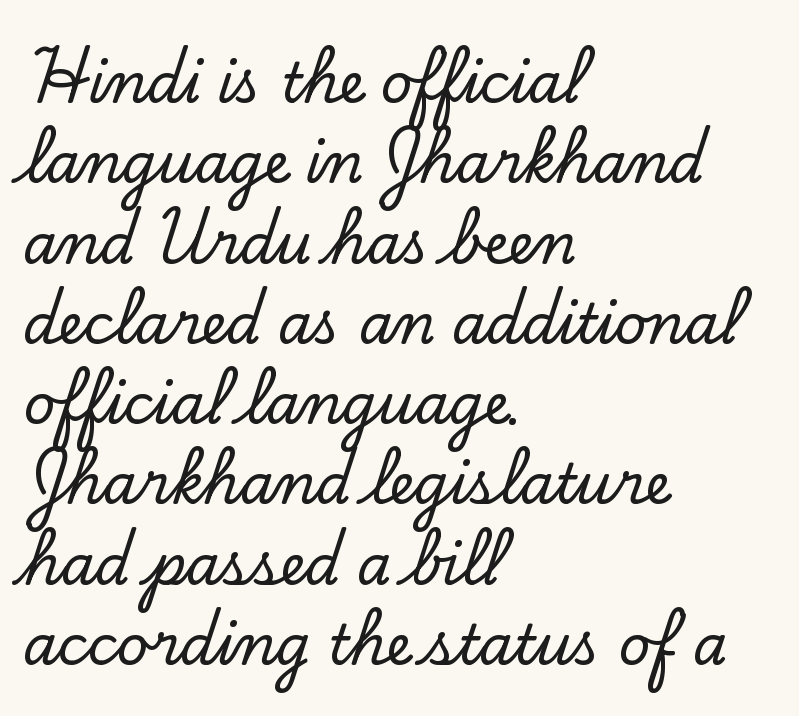
{"serif": "yes", "width": "normal", "stroke_contrast": "low", "x_height": "small", "monospaced": "no", "underline": "no", "align": "left", "line_spacing": "normal", "line_spacing_ratio": 1.46, "letter_spacing": "normal", "letter_spacing_em": 0.0, "glyph_px": 55}
